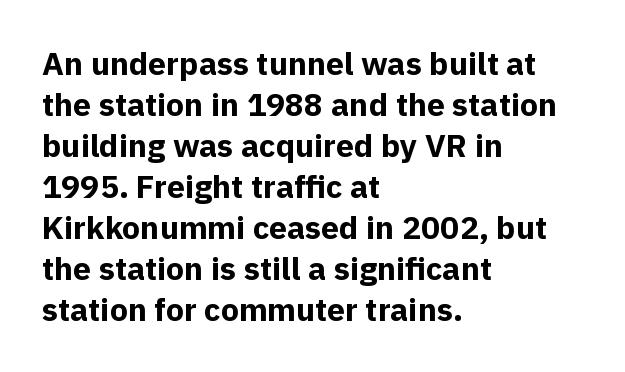
Q: Is the text bold? A: Yes.
Q: Is the text italic (slanted)? A: No, it is upright.
Q: Is the typeface a serif or a sans-serif typeface? A: Sans-serif.
Q: Is the text underlined? A: No.
Q: How is the paragraph aligned? A: Left-aligned.
Q: Is the spacing between letters normal or unusually wide? A: Normal.
Q: Is the spacing between lines tight, normal or loose? A: Normal.
Q: Width (condensed, normal, or wide)? A: Normal.
Q: x-height? A: Medium.
Q: Monospaced? A: No.
